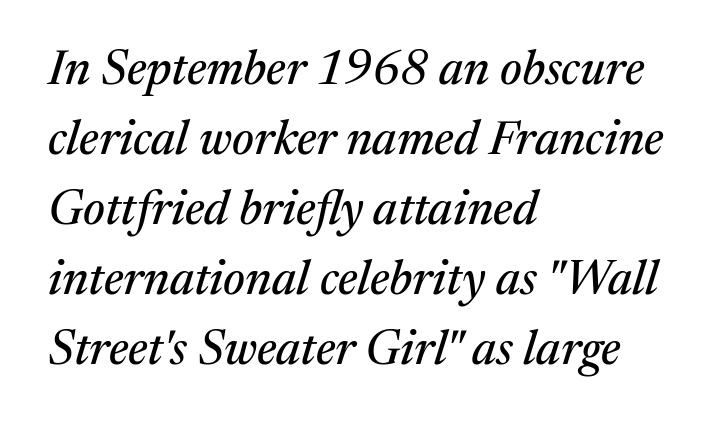
The image shows 48 px serif type, italic (leaning right); set left-aligned, normal line spacing (1.46x), normal letter spacing, not underlined; medium stroke contrast and a medium x-height.
